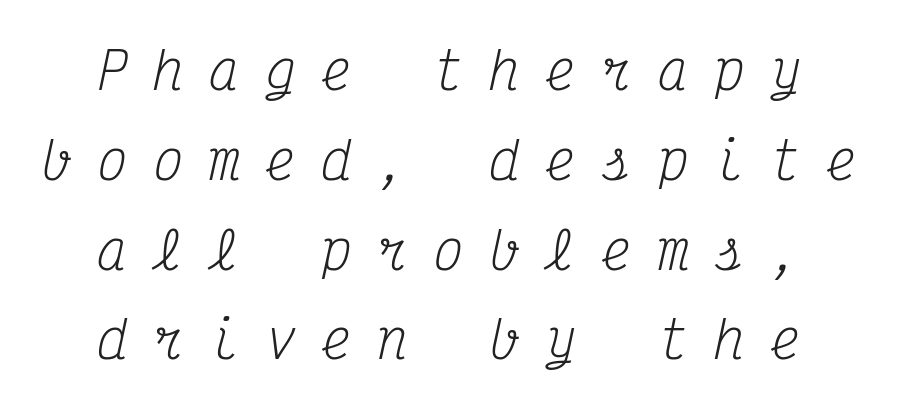
A typesetter would label this face a serif. Lines of text with bare space underneath. A quiet, ordinary-to-light weight characterises the typeface. Between one letter and the next there's a generous, obvious gap. It's the slanting kind of type. A typesetter would call this monospace, since all characters share one set width.
